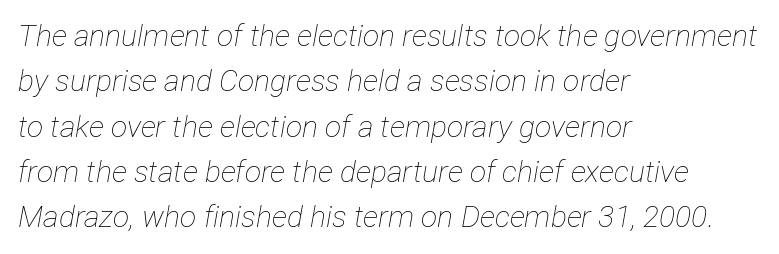
Every character sits at an angle, as italics do. What stands out about the letter spacing? Nothing — it is the standard amount. Weight: in the light-to-regular range. Glance below the letters and you will spot only blank space. The face used here is proportionally spaced, like ordinary book or web type. Reading down the block, your eye returns to a fixed left position each line.
